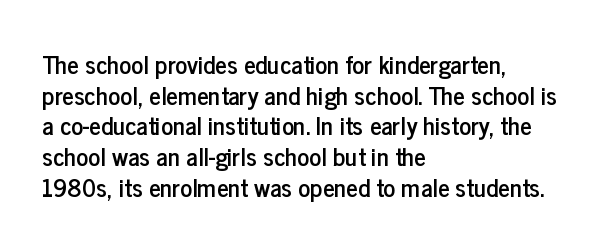
The image shows 25 px text type, upright; set left-aligned, line spacing 1.23x, normal letter spacing, not underlined.
